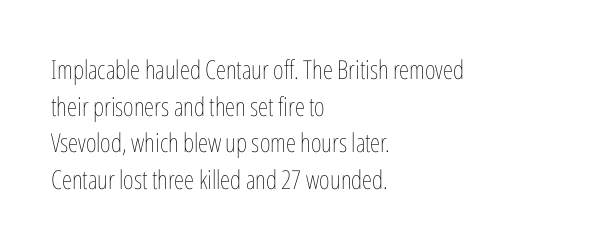
The image shows 26 px text type, upright; set left-aligned, normal line spacing (1.41x), normal letter spacing, not underlined.
